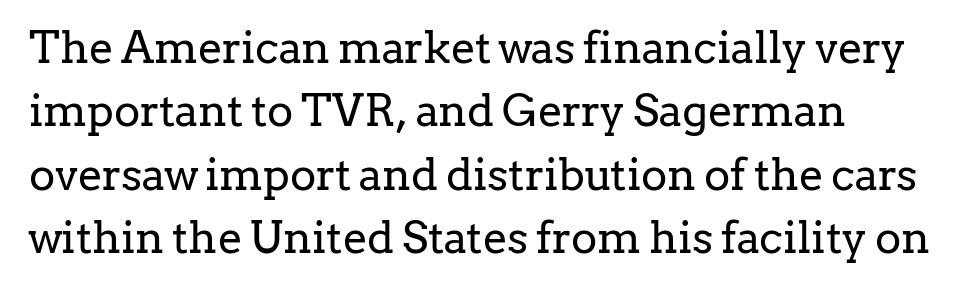
The image shows 44 px regular-weight serif type, upright; set left-aligned, normal line spacing (1.44x), normal letter spacing, not underlined; low stroke contrast and a medium x-height.
